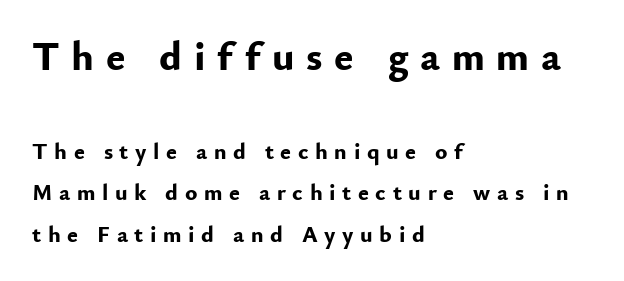
Q: Is the text bold? A: Yes.
Q: Is the text italic (slanted)? A: No, it is upright.
Q: Is the typeface a serif or a sans-serif typeface? A: Sans-serif.
Q: Is the text underlined? A: No.
Q: How is the paragraph aligned? A: Left-aligned.
Q: Is the spacing between letters normal or unusually wide? A: Unusually wide.
Q: Which block of text is set in a larger size, the first (top) or the second (bottom)? A: The first (top) one.
Q: Width (condensed, normal, or wide)? A: Normal.
Q: Stroke contrast? A: Low.
Q: x-height? A: Small.
Q: Monospaced? A: No.
